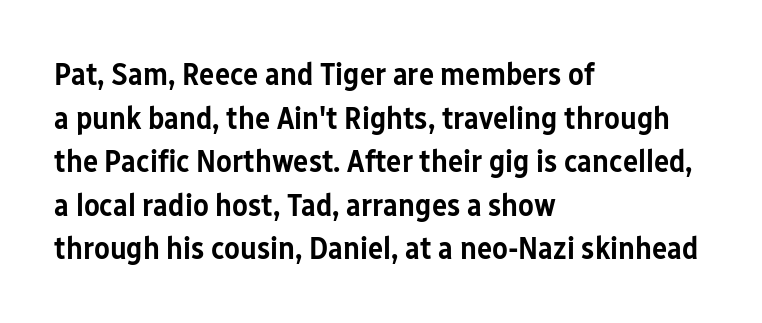
In CSS terms this would be text-align: left. Vertical strokes here are truly vertical. Here the designer chose a conventional face with non-uniform glyph widths. Spacing between characters is what you'd get straight out of the box.
